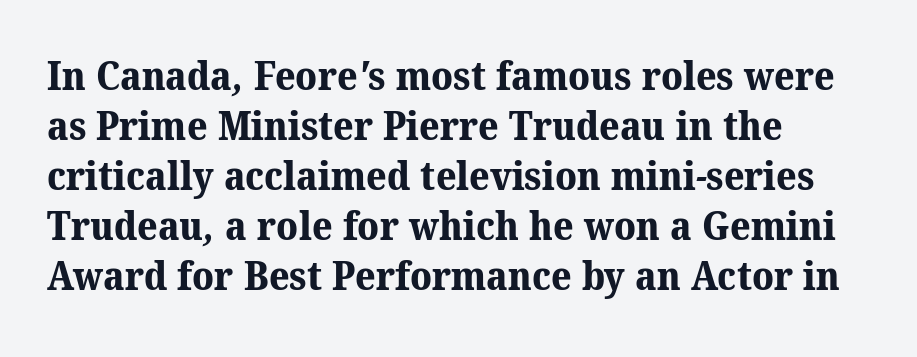
Default kerning and tracking; the words read as compact shapes. The glyphs in this specimen are seriffed. Students, this is bold: see how much ink each stroke carries. A clean baseline with only descenders dipping below it.
